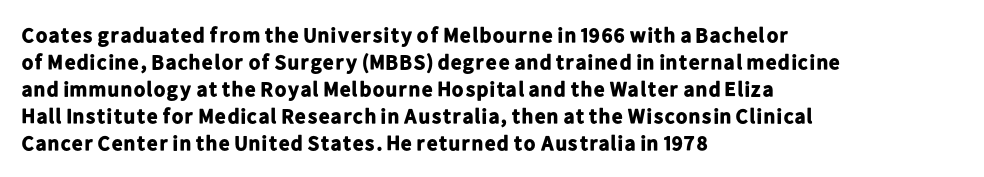
Which margin do the lines hug? The left one — the right edge is uneven. The foot of each line stays bare and open. Strokes here are thick enough to call this a true bold. Does the lettering tilt? It doesn't — this is upright. You could call the tracking neutral — neither tight nor loose. Interline gaps are of average width in this sample.
